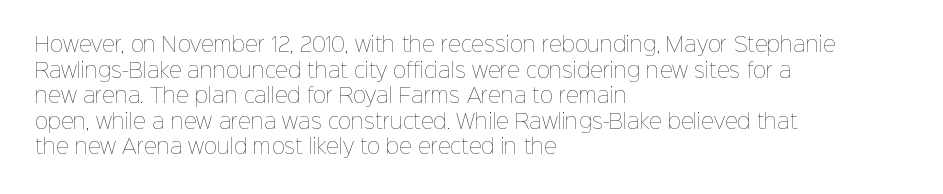
The image shows 20 px text type, upright; set left-aligned, normal line spacing (1.28x), normal letter spacing, not underlined.
